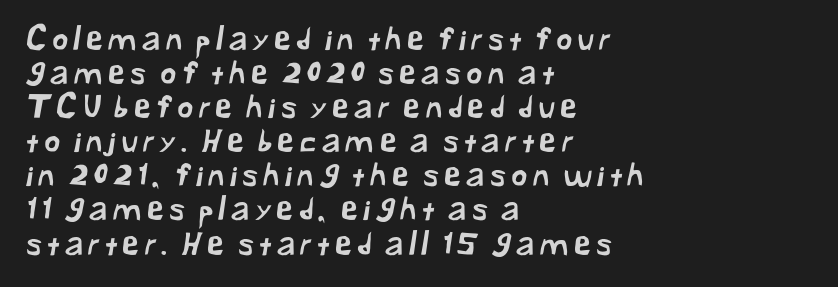
Q: Is the typeface a serif or a sans-serif typeface? A: Sans-serif.
Q: Is the text underlined? A: No.
Q: How is the paragraph aligned? A: Left-aligned.
Q: Is the spacing between lines tight, normal or loose? A: Tight.
Q: Width (condensed, normal, or wide)? A: Normal.
Q: Stroke contrast? A: Low.
Q: x-height? A: Medium.
Q: Monospaced? A: No.
